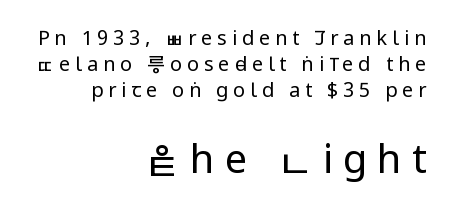
{"serif": "no", "italic": "no", "bold": "no", "weight": "regular", "width": "condensed", "stroke_contrast": "low", "x_height": "large", "monospaced": "no", "underline": "no", "align": "right", "line_spacing": "normal", "line_spacing_ratio": 1.3, "letter_spacing": "wide", "letter_spacing_em": 0.24, "larger_block": "second", "size_ratio": 2.0, "glyph_px": 40}
